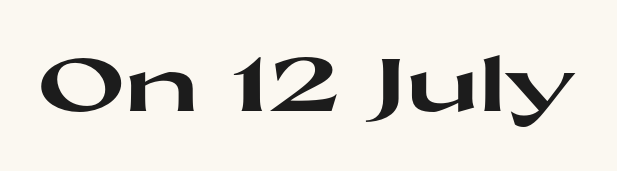
The image shows 75 px heavy, wide sans-serif type, upright; set normal letter spacing, not underlined; high stroke contrast and a medium x-height.
